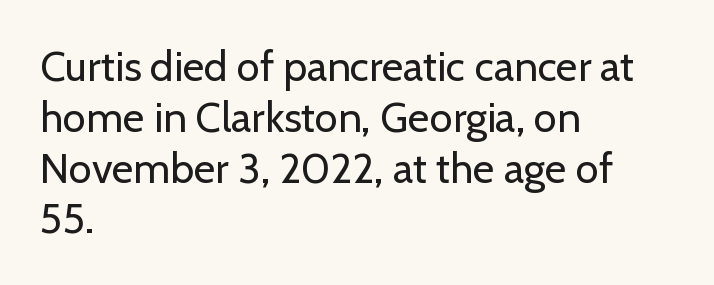
The image shows 42 px regular-weight sans-serif type, upright; set left-aligned, line spacing 1.21x, normal letter spacing, not underlined; low stroke contrast and a medium x-height.
